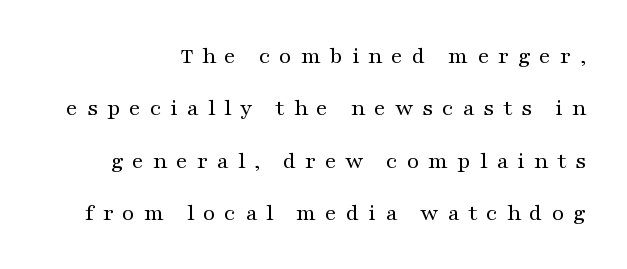
{"italic": "no", "bold": "no", "underline": "no", "line_spacing": "loose", "line_spacing_ratio": 2.18, "letter_spacing": "wide", "letter_spacing_em": 0.36, "glyph_px": 24}
